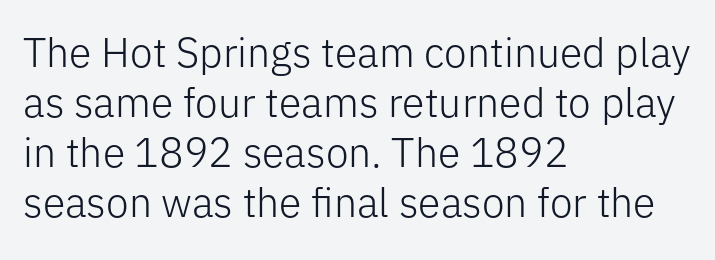
On a weight scale, this lands at 450 or below. A typesetter would call this proportional, since set widths differ per character. The letters stand straight up with perfectly vertical stems. Nothing unusual about the tracking: characters are spaced as the font intends. This rendering employs a face without finishing strokes, i.e., a sans-serif.
